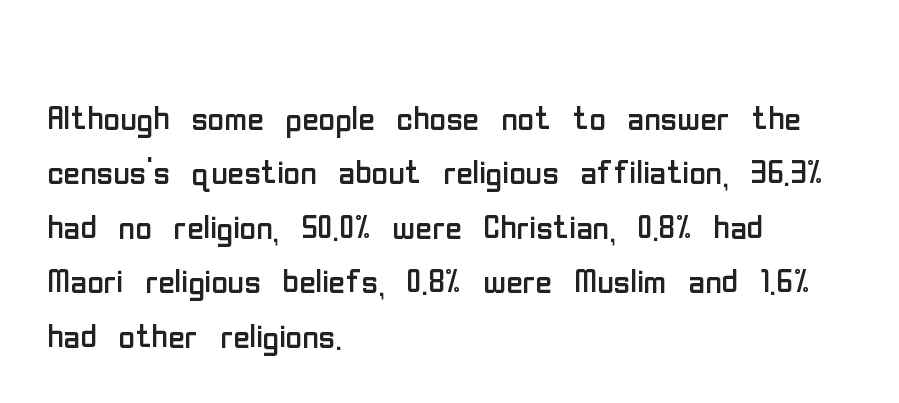
The image shows 45 px regular-weight, condensed sans-serif type, upright; set left-aligned, line spacing 1.21x, normal letter spacing, not underlined; low stroke contrast and a medium x-height.
